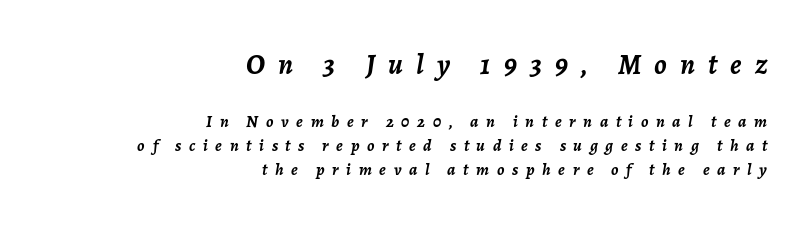
These lines stack with their right ends in a neat column. Bold? Absolutely — the strokes are thick and heavy. The rendering applies a slant to the glyphs. Look at the tracking — it's clearly loosened, letters drifting apart. Whoever set this chose a conventional vertical rhythm.
